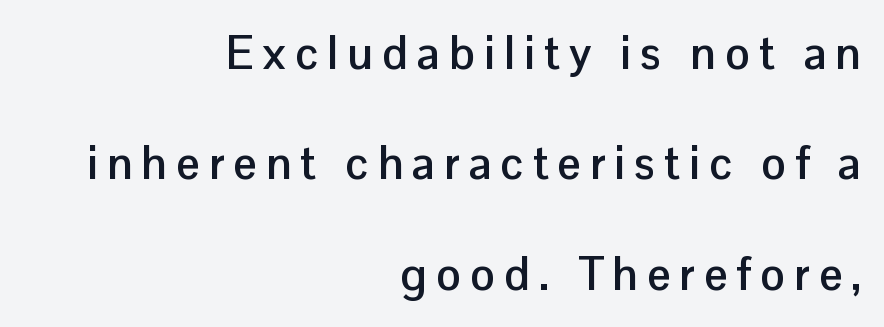
{"serif": "no", "italic": "no", "bold": "yes", "weight": "semibold", "width": "normal", "stroke_contrast": "low", "x_height": "medium", "monospaced": "no", "underline": "no", "align": "right", "line_spacing": "loose", "line_spacing_ratio": 2.4, "letter_spacing": "wide", "letter_spacing_em": 0.2, "glyph_px": 46}
